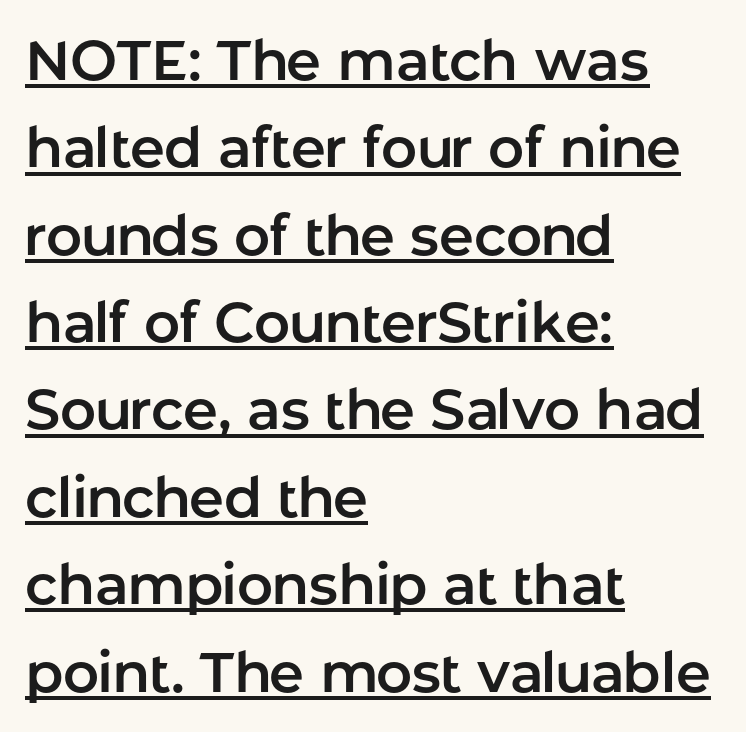
Q: Is the text italic (slanted)? A: No, it is upright.
Q: Is the typeface a serif or a sans-serif typeface? A: Sans-serif.
Q: Is the text underlined? A: Yes.
Q: How is the paragraph aligned? A: Left-aligned.
Q: Is the spacing between letters normal or unusually wide? A: Normal.
Q: Is the spacing between lines tight, normal or loose? A: Normal.
Q: Width (condensed, normal, or wide)? A: Normal.
Q: Stroke contrast? A: Low.
Q: x-height? A: Medium.
Q: Monospaced? A: No.
